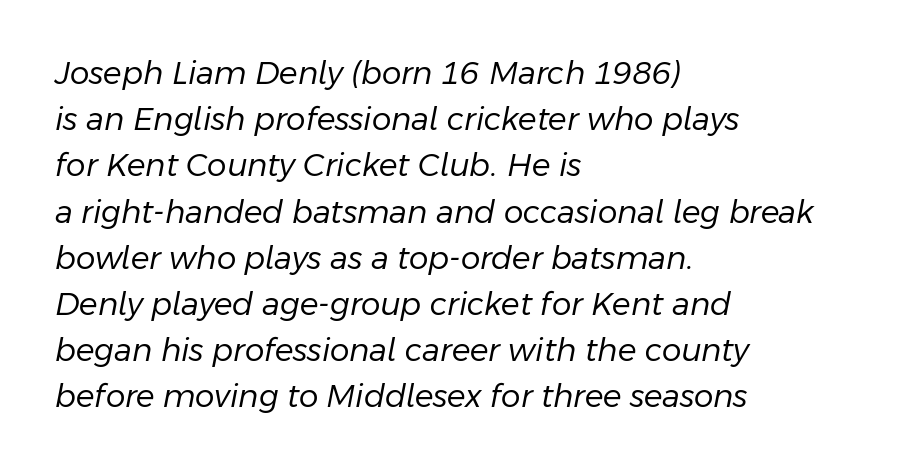
{"italic": "yes", "lean": "right", "slant_degrees": 11, "bold": "no", "weight": "regular", "width": "normal", "stroke_contrast": "low", "x_height": "medium", "monospaced": "no", "underline": "no", "align": "left", "line_spacing": "normal", "line_spacing_ratio": 1.49, "letter_spacing": "normal", "letter_spacing_em": 0.0, "glyph_px": 31}
